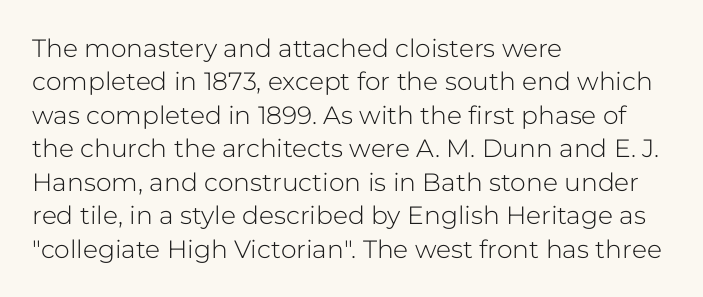
The image shows 25 px text type, upright; set left-aligned, normal line spacing (1.34x), normal letter spacing, not underlined.
